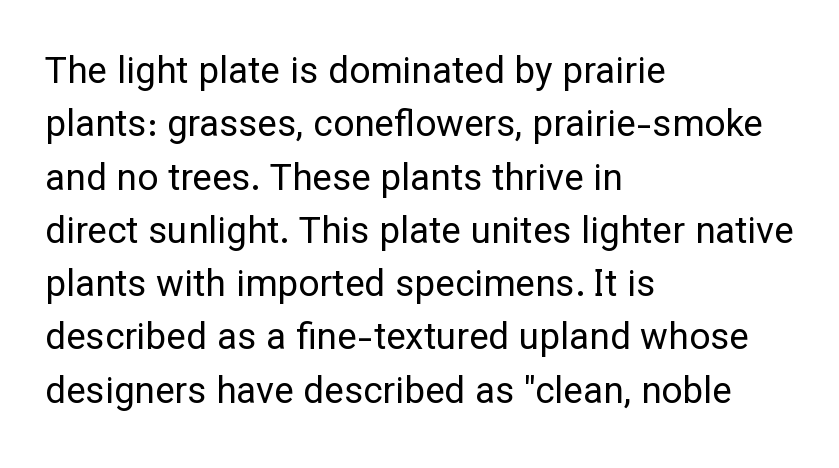
Q: Is the text bold? A: No.
Q: Is the text italic (slanted)? A: No, it is upright.
Q: Is the typeface a serif or a sans-serif typeface? A: Sans-serif.
Q: Is the text underlined? A: No.
Q: How is the paragraph aligned? A: Left-aligned.
Q: Is the spacing between letters normal or unusually wide? A: Normal.
Q: Is the spacing between lines tight, normal or loose? A: Normal.
Q: Width (condensed, normal, or wide)? A: Normal.
Q: Stroke contrast? A: Low.
Q: x-height? A: Medium.
Q: Monospaced? A: No.
